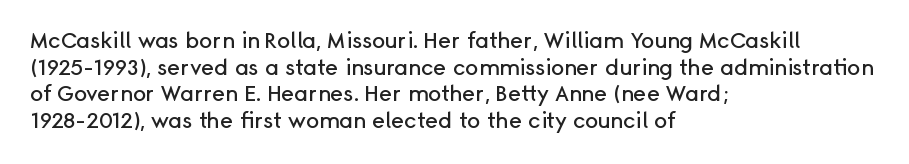
Q: Is the text italic (slanted)? A: No, it is upright.
Q: Is the text underlined? A: No.
Q: How is the paragraph aligned? A: Left-aligned.
Q: Is the spacing between letters normal or unusually wide? A: Normal.
